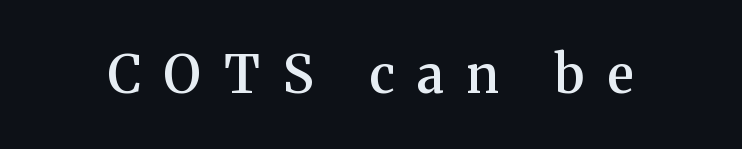
Decoration check: the copy has no underline. Notice the strokes are somewhat thickened but not fully heavy: this is a semibold. Varying glyph widths throughout — classic text-font behaviour. Spacing between characters has been opened up far beyond the box default. The specimen reads as upright at a glance. The characters display serif detailing at their extremities.
